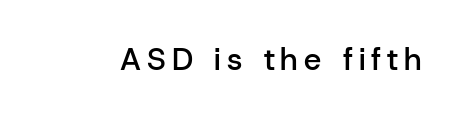
Q: Is the text bold? A: Semi-bold.
Q: Is the text italic (slanted)? A: No, it is upright.
Q: Is the typeface a serif or a sans-serif typeface? A: Sans-serif.
Q: Is the text underlined? A: No.
Q: Width (condensed, normal, or wide)? A: Normal.
Q: Stroke contrast? A: Low.
Q: x-height? A: Medium.
Q: Monospaced? A: No.
